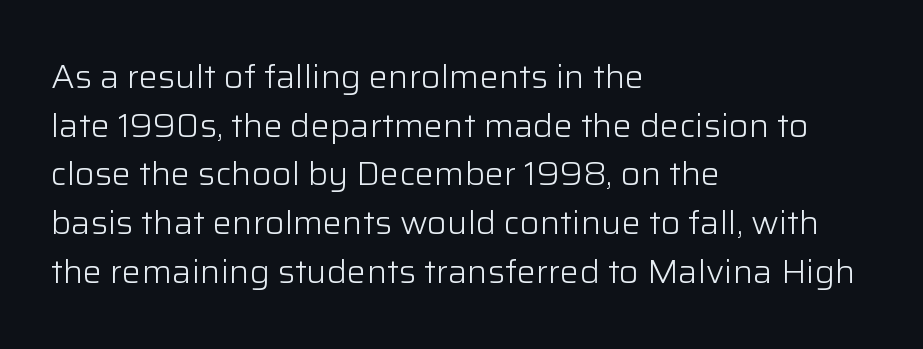
{"serif": "no", "italic": "no", "bold": "no", "weight": "light", "width": "normal", "stroke_contrast": "low", "x_height": "medium", "monospaced": "no", "underline": "no", "align": "left", "line_spacing": "normal", "line_spacing_ratio": 1.52, "letter_spacing": "normal", "letter_spacing_em": 0.0, "glyph_px": 32}
